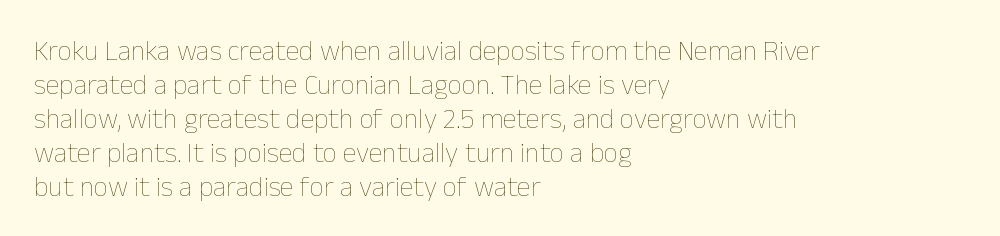
The image shows 28 px thin type, upright; set left-aligned, line spacing 1.21x, normal letter spacing, not underlined; low stroke contrast and a medium x-height.
